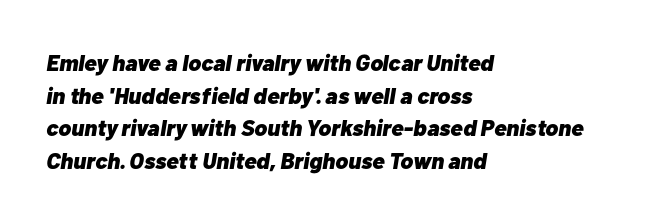
{"italic": "yes", "lean": "right", "slant_degrees": 10, "bold": "yes", "underline": "no", "align": "left", "line_spacing": "normal", "line_spacing_ratio": 1.42, "letter_spacing": "normal", "letter_spacing_em": 0.0, "glyph_px": 23}
